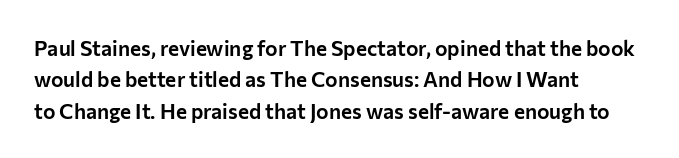
Q: Is the text italic (slanted)? A: No, it is upright.
Q: Is the text underlined? A: No.
Q: How is the paragraph aligned? A: Left-aligned.
Q: Is the spacing between letters normal or unusually wide? A: Normal.
Q: Is the spacing between lines tight, normal or loose? A: Normal.
